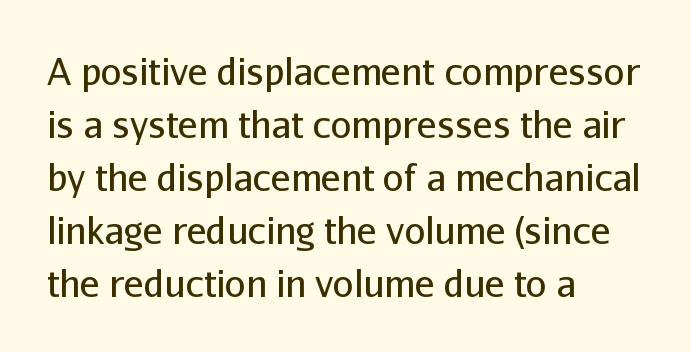
The image shows 37 px regular-weight sans-serif type, upright; set left-aligned, normal line spacing (1.43x), normal letter spacing, not underlined; low stroke contrast and a medium x-height.
